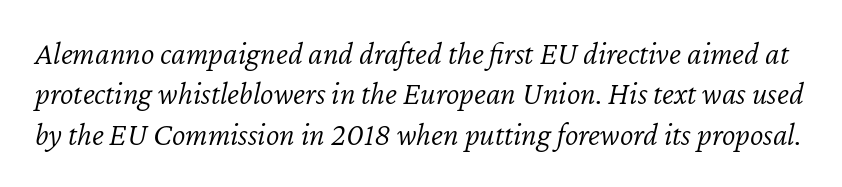
{"italic": "yes", "lean": "right", "slant_degrees": 12, "bold": "no", "weight": "light", "width": "normal", "stroke_contrast": "low", "x_height": "medium", "monospaced": "no", "underline": "no", "line_spacing": "normal", "line_spacing_ratio": 1.26, "letter_spacing": "normal", "letter_spacing_em": 0.0, "glyph_px": 32}
